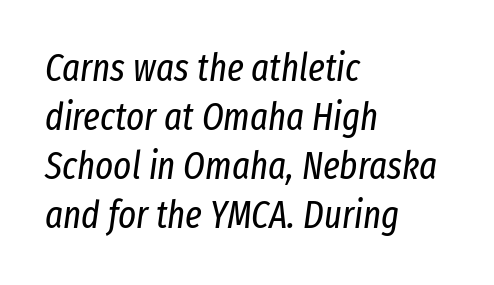
The image shows 38 px regular-weight, condensed type, italic (leaning right); set left-aligned, normal line spacing (1.29x), normal letter spacing, not underlined; low stroke contrast and a medium x-height.
